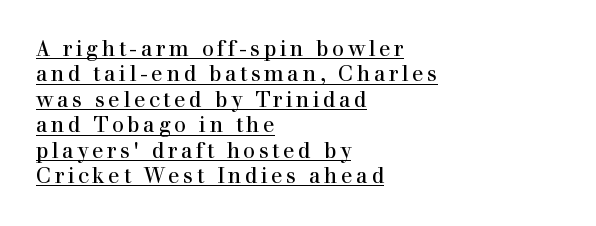
The face used here appears with an underline applied. The cut favours lightness, reaching ordinary text weight at its darkest. Alignment: flush left. Every character sits straight up, as roman type does.
